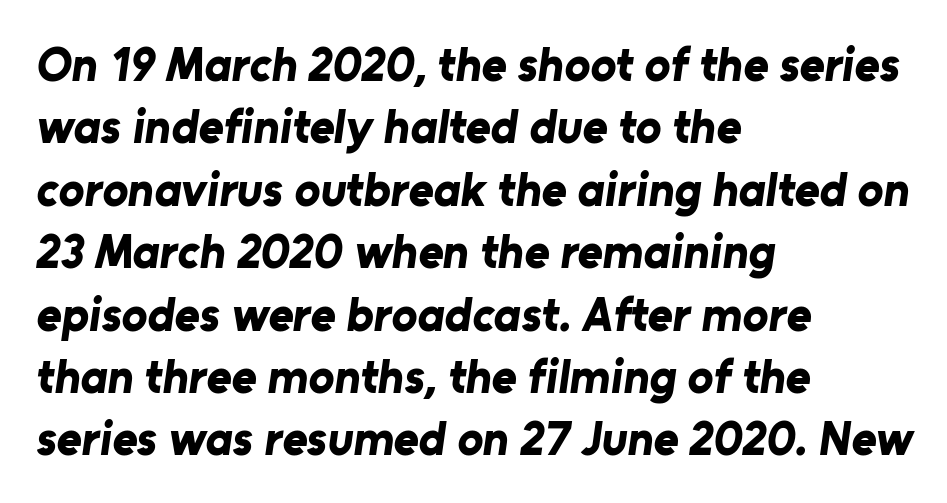
{"serif": "no", "bold": "yes", "weight": "bold", "width": "normal", "stroke_contrast": "low", "x_height": "medium", "monospaced": "no", "underline": "no", "align": "left", "line_spacing": "normal", "line_spacing_ratio": 1.3, "letter_spacing": "normal", "letter_spacing_em": 0.0, "glyph_px": 48}
